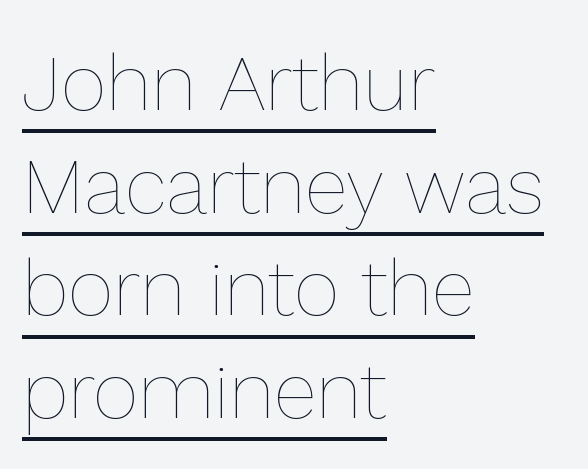
{"italic": "no", "bold": "no", "weight": "thin", "width": "normal", "x_height": "medium", "monospaced": "no", "underline": "yes", "align": "left", "line_spacing": "normal", "line_spacing_ratio": 1.3, "letter_spacing": "normal", "letter_spacing_em": 0.0, "glyph_px": 79}
